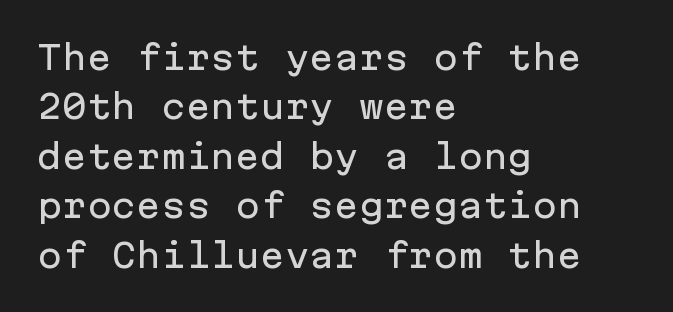
The image shows 33 px sans-serif type, upright, monospaced; set left-aligned, normal line spacing (1.5x), normal letter spacing, not underlined; low stroke contrast and a medium x-height.
